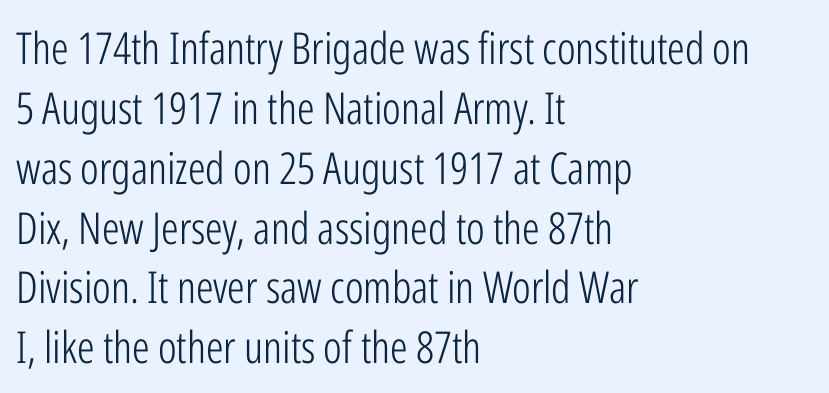
Nope, no serifs anywhere on these letters. Does the copy run flush right? No — it runs flush left. Proportional: the letters do not fall into vertical columns. The gap between lines stays unmarked. This is not heavy type; no bold has been used. Standard letterfit; no display-style spreading of the glyphs.
